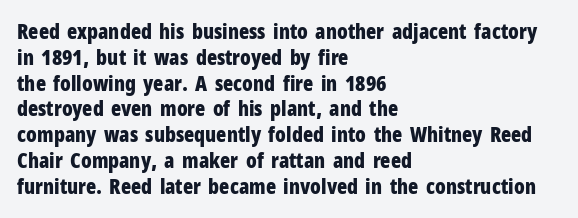
The letters stand upright; this is a roman face. Every row of glyphs begins at an identical x-position on the left. Between one letter and the next there's only the usual sliver of space. Caption: bold face, heavy strokes.
